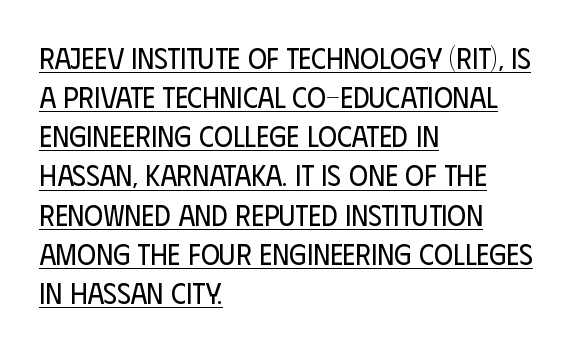
A roman cut, with each character standing at attention. Nope, no serifs anywhere on these letters. The paragraph has a hard left edge and a soft right edge. The glyphs are accompanied by a horizontal stroke just below them.
